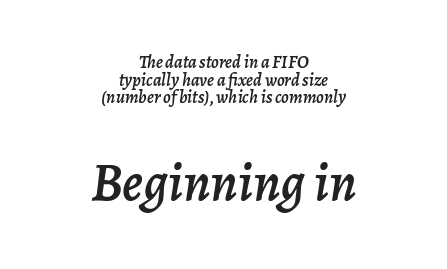
Q: Is the text italic (slanted)? A: Yes, it leans right by about 7 degrees.
Q: Is the text underlined? A: No.
Q: How is the paragraph aligned? A: Centered.
Q: Is the spacing between letters normal or unusually wide? A: Normal.
Q: Is the spacing between lines tight, normal or loose? A: Tight.
Q: Which block of text is set in a larger size, the first (top) or the second (bottom)? A: The second (bottom) one.
Q: Width (condensed, normal, or wide)? A: Normal.
Q: Stroke contrast? A: Low.
Q: x-height? A: Medium.
Q: Monospaced? A: No.
